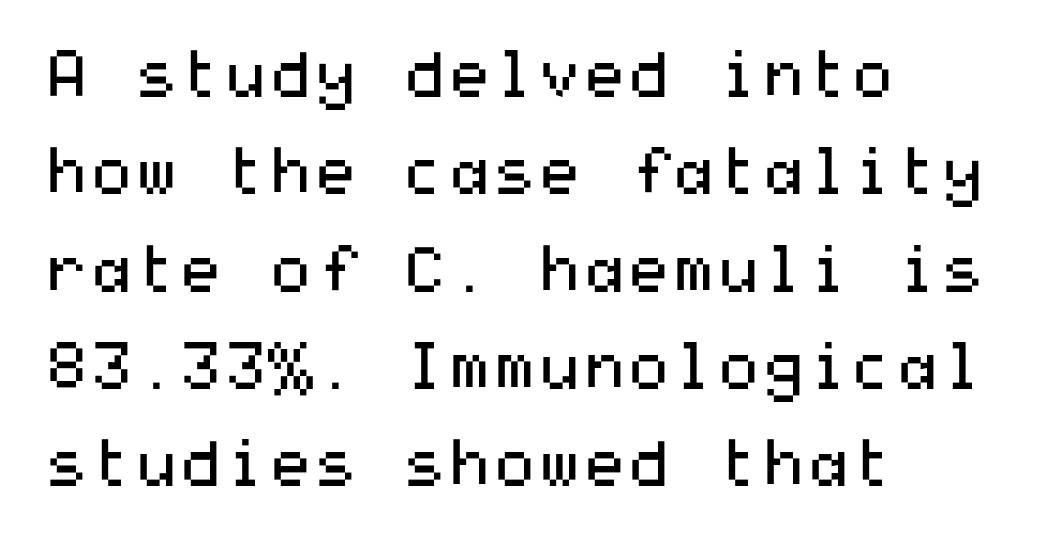
Q: Is the text bold? A: No.
Q: Is the text italic (slanted)? A: No, it is upright.
Q: Is the typeface a serif or a sans-serif typeface? A: Sans-serif.
Q: Is the text underlined? A: No.
Q: How is the paragraph aligned? A: Left-aligned.
Q: Is the spacing between letters normal or unusually wide? A: Normal.
Q: Is the spacing between lines tight, normal or loose? A: Normal.
Q: Width (condensed, normal, or wide)? A: Wide.
Q: Stroke contrast? A: Medium.
Q: x-height? A: Medium.
